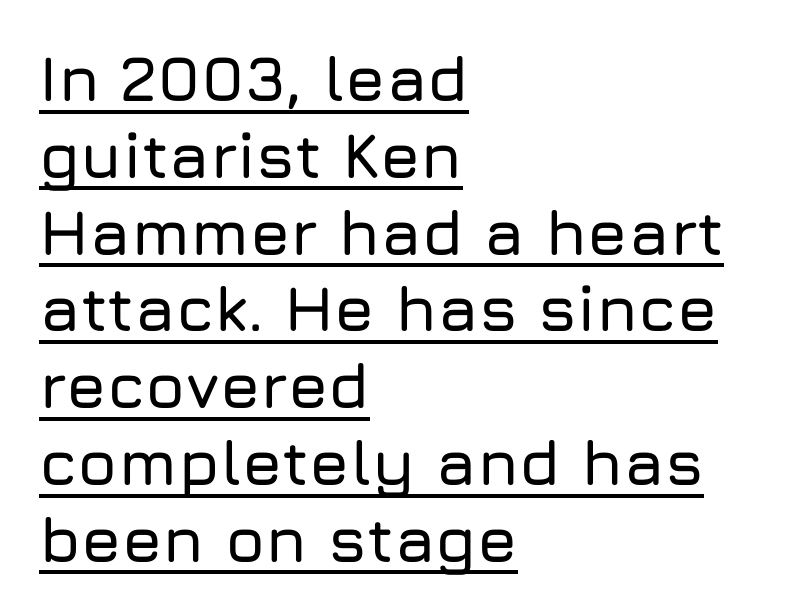
The image shows 64 px sans-serif type, upright; set left-aligned, line spacing 1.2x, normal letter spacing, underlined; low stroke contrast and a medium x-height.
